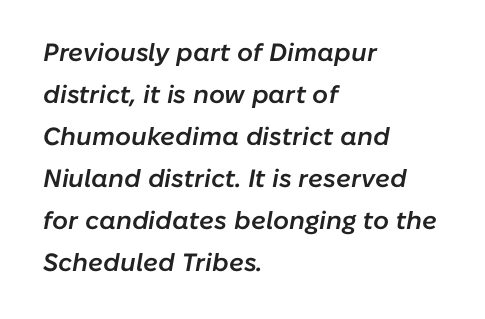
{"italic": "yes", "lean": "right", "slant_degrees": 10, "bold": "semi", "underline": "no", "align": "left", "line_spacing": "normal", "line_spacing_ratio": 1.68, "letter_spacing": "normal", "letter_spacing_em": 0.0, "glyph_px": 25}
